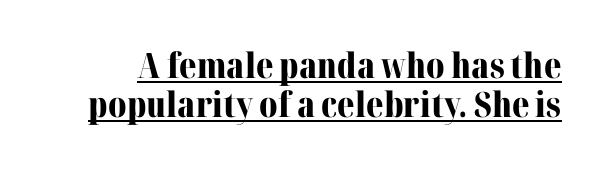
Like a heading marked for emphasis, these lines bear an underscore. You can tell it's not italic because the verticals are truly vertical. The passage shown has conventional tracking throughout. You could barely slide anything between these rows. I'd describe the lettering as bold — thick and assertive. A typesetter would label this face a serif.
